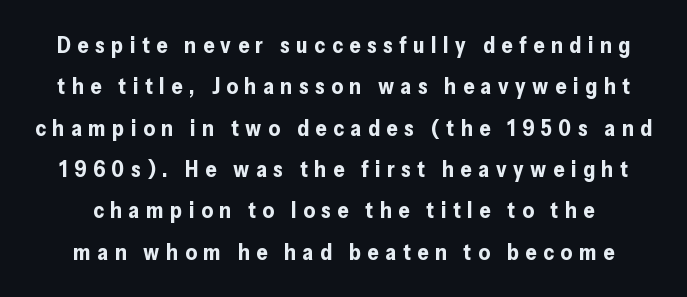
Q: Is the text bold? A: Yes.
Q: Is the text italic (slanted)? A: No, it is upright.
Q: Is the text underlined? A: No.
Q: Is the spacing between letters normal or unusually wide? A: Unusually wide.
